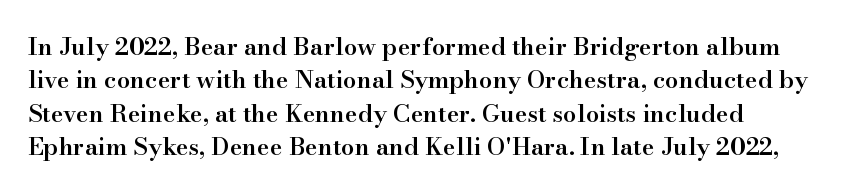
The image shows 24 px text type, upright; set left-aligned, normal line spacing (1.39x), normal letter spacing, not underlined.
